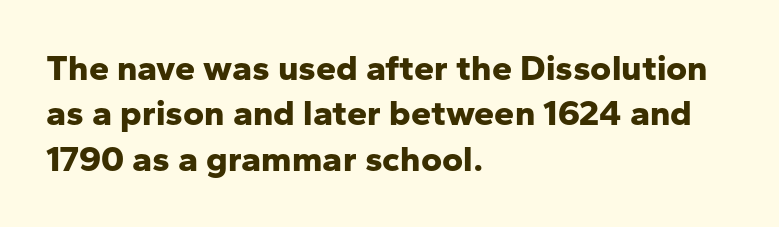
Q: Is the text bold? A: Yes.
Q: Is the text italic (slanted)? A: No, it is upright.
Q: Is the typeface a serif or a sans-serif typeface? A: Sans-serif.
Q: Is the text underlined? A: No.
Q: How is the paragraph aligned? A: Left-aligned.
Q: Is the spacing between letters normal or unusually wide? A: Normal.
Q: Is the spacing between lines tight, normal or loose? A: Normal.
Q: Width (condensed, normal, or wide)? A: Normal.
Q: Stroke contrast? A: Low.
Q: x-height? A: Medium.
Q: Monospaced? A: No.
